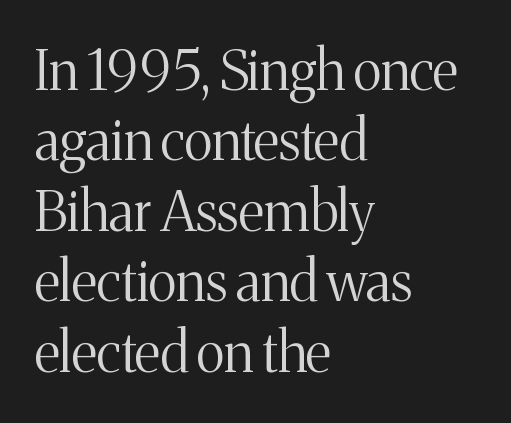
No letter is thick-stroked: the sample isn't bold. Evenly set lines give the paragraph a standard silhouette. A student would call this left alignment; a typographer would say flush left, rag right. Quick note: underline off.
